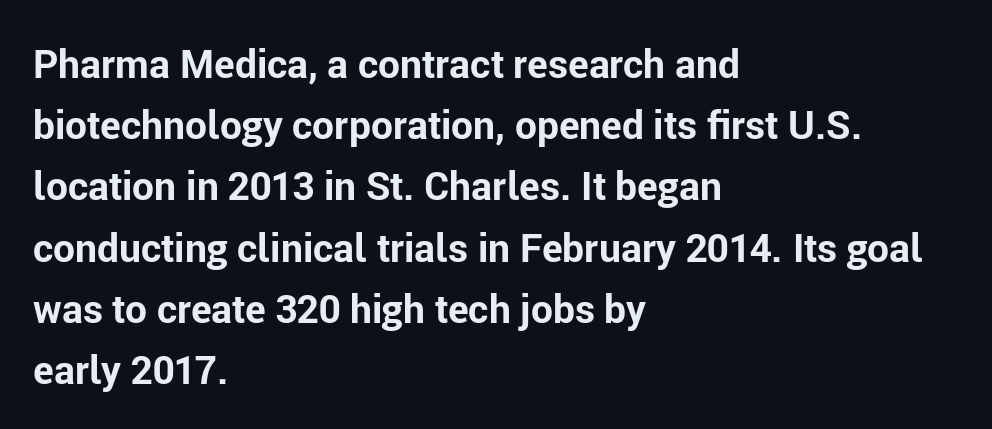
The image shows 39 px bold sans-serif type, upright; set left-aligned, normal line spacing (1.57x), normal letter spacing, not underlined; low stroke contrast and a medium x-height.
